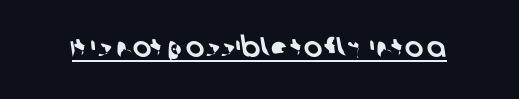
Q: Is the typeface a serif or a sans-serif typeface? A: Sans-serif.
Q: Is the text underlined? A: Yes.
Q: Is the spacing between letters normal or unusually wide? A: Normal.
Q: Width (condensed, normal, or wide)? A: Normal.
Q: Stroke contrast? A: Low.
Q: x-height? A: Large.
Q: Monospaced? A: No.
